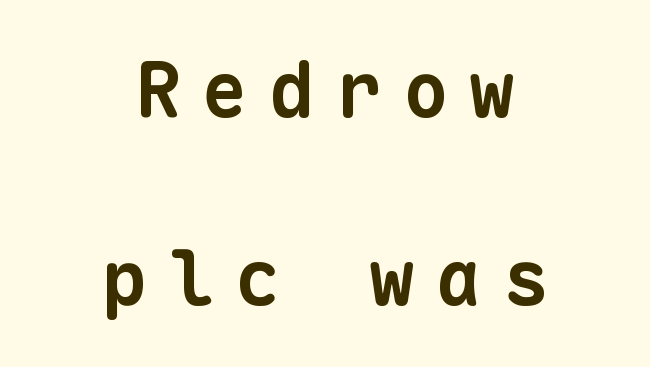
{"serif": "no", "bold": "yes", "weight": "bold", "width": "normal", "stroke_contrast": "low", "x_height": "medium", "monospaced": "yes", "underline": "no", "align": "center", "line_spacing": "loose", "line_spacing_ratio": 2.47, "letter_spacing": "wide", "letter_spacing_em": 0.28, "glyph_px": 76}
